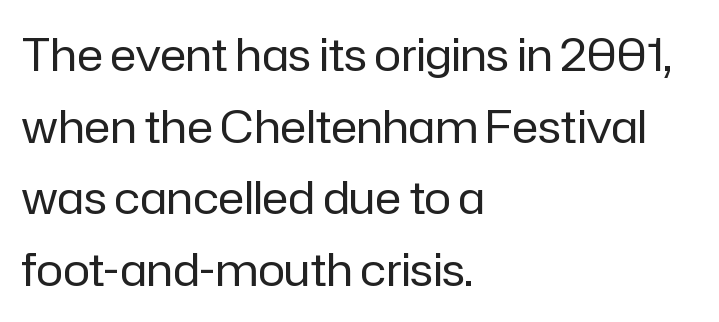
{"serif": "no", "italic": "no", "bold": "no", "weight": "regular", "width": "normal", "stroke_contrast": "low", "x_height": "medium", "monospaced": "no", "underline": "no", "align": "left", "line_spacing": "normal", "line_spacing_ratio": 1.59, "letter_spacing": "normal", "letter_spacing_em": 0.0, "glyph_px": 45}
